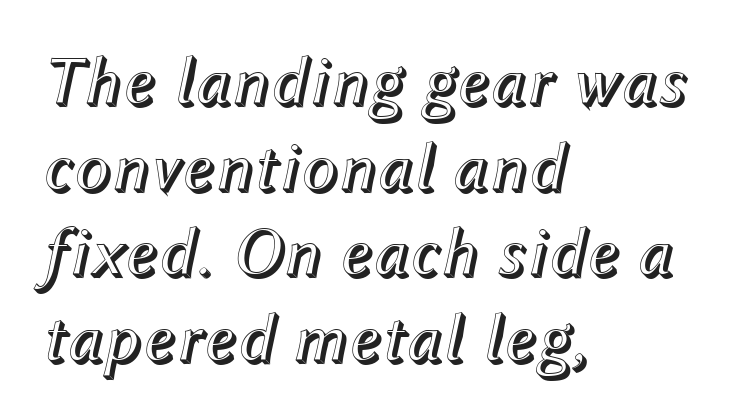
{"italic": "yes", "lean": "right", "slant_degrees": 12, "width": "normal", "x_height": "medium", "monospaced": "no", "underline": "no", "align": "left", "line_spacing_ratio": 1.24, "letter_spacing": "normal", "letter_spacing_em": 0.0, "glyph_px": 69}
